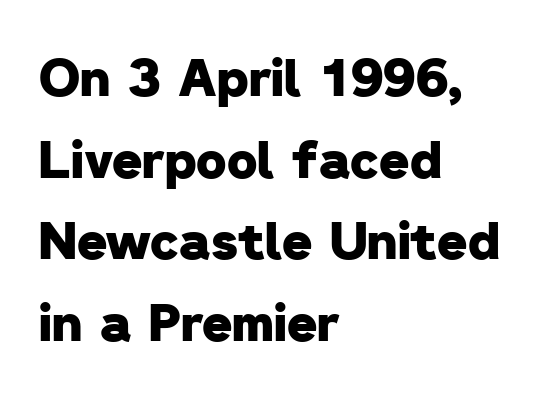
The font is running at its bold setting. A classic flush-left, rag-right setting is used for this passage. Is this a fixed-width face? No — the glyphs have proportional, varying widths. Spacing between characters is what you'd get straight out of the box.
